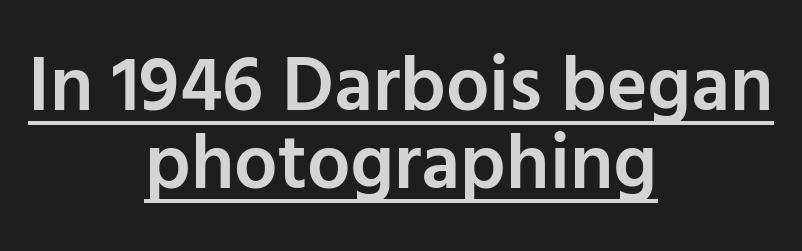
Q: Is the text bold? A: Semi-bold.
Q: Is the text italic (slanted)? A: No, it is upright.
Q: Is the typeface a serif or a sans-serif typeface? A: Sans-serif.
Q: Is the text underlined? A: Yes.
Q: How is the paragraph aligned? A: Centered.
Q: Is the spacing between letters normal or unusually wide? A: Normal.
Q: Is the spacing between lines tight, normal or loose? A: Tight.
Q: Width (condensed, normal, or wide)? A: Normal.
Q: Stroke contrast? A: Low.
Q: x-height? A: Medium.
Q: Monospaced? A: No.
